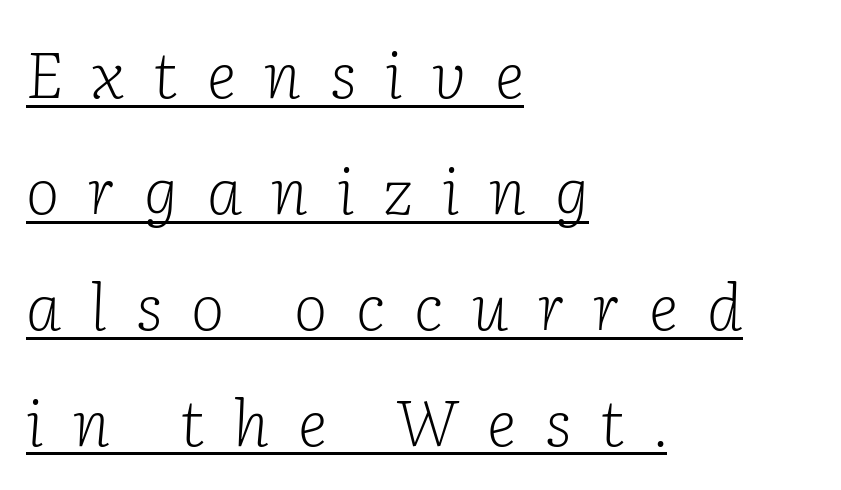
The font family rendered here belongs to the serif group. Think standard paragraph weight, or any step lighter than that. The axis of the letterforms is tilted away from vertical. Caption: lettering with a line underneath.
